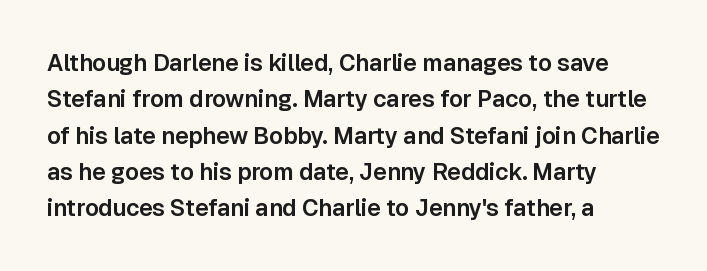
Style check: upright. Honestly, the letter spacing is just normal — you wouldn't notice it. Short and long lines alike share a common starting point at left. Any mark beneath the type? The region is blank. Interline gaps are of average width in this sample.
